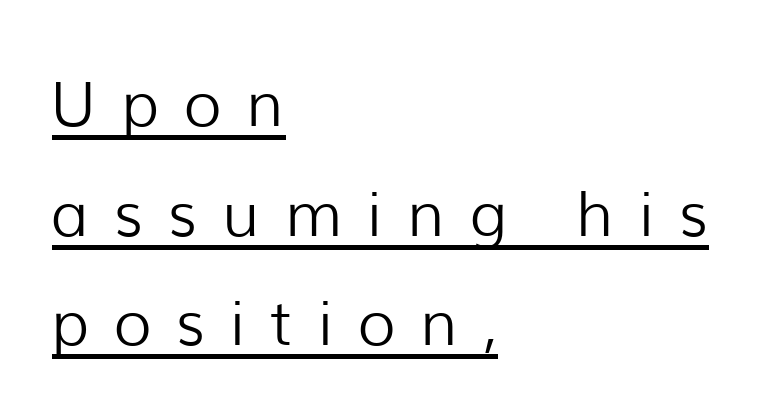
Q: Is the text bold? A: No.
Q: Is the text italic (slanted)? A: No, it is upright.
Q: Is the typeface a serif or a sans-serif typeface? A: Sans-serif.
Q: Is the text underlined? A: Yes.
Q: How is the paragraph aligned? A: Left-aligned.
Q: Is the spacing between letters normal or unusually wide? A: Unusually wide.
Q: Width (condensed, normal, or wide)? A: Normal.
Q: Stroke contrast? A: Low.
Q: x-height? A: Medium.
Q: Monospaced? A: No.
